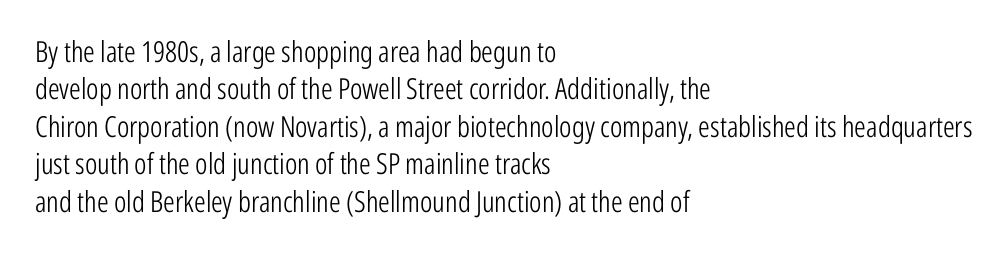
{"serif": "no", "italic": "no", "bold": "no", "weight": "light", "width": "condensed", "stroke_contrast": "low", "x_height": "medium", "monospaced": "no", "underline": "no", "align": "left", "line_spacing": "normal", "line_spacing_ratio": 1.29, "letter_spacing": "normal", "letter_spacing_em": 0.0, "glyph_px": 29}
